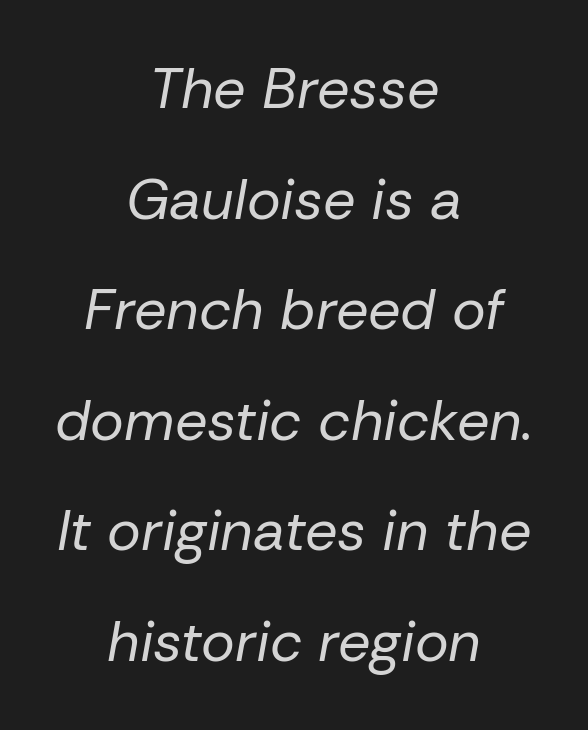
The image shows 57 px regular-weight type, italic (leaning right); set centered, loose line spacing (1.94x), normal letter spacing, not underlined; low stroke contrast and a medium x-height.
